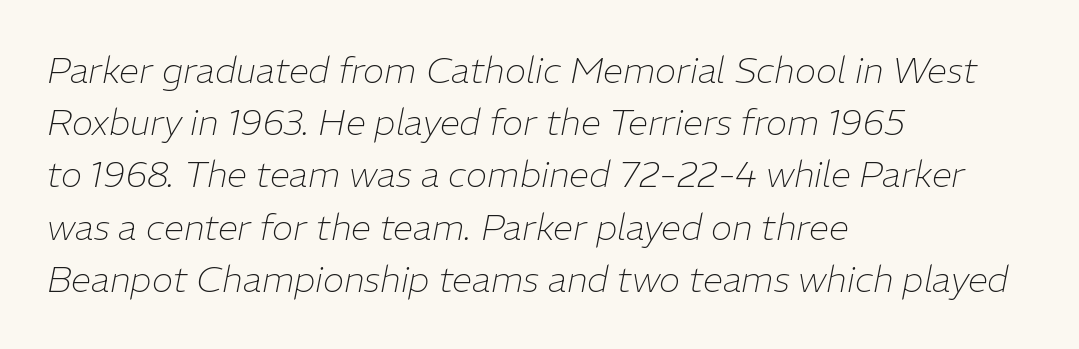
{"italic": "yes", "lean": "right", "slant_degrees": 11, "bold": "no", "weight": "thin", "width": "normal", "stroke_contrast": "low", "x_height": "medium", "monospaced": "no", "underline": "no", "align": "left", "line_spacing": "normal", "line_spacing_ratio": 1.45, "letter_spacing": "normal", "letter_spacing_em": 0.0, "glyph_px": 36}
